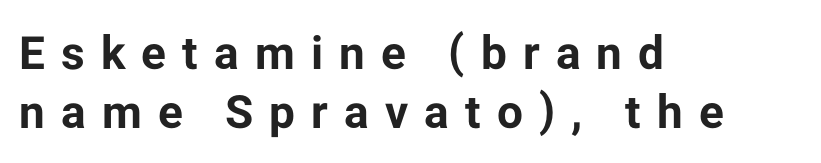
Compared with typical body copy, the letter spacing here is much looser. Descenders are the only things crossing below the line. Reading down the block, your eye returns to a fixed left position each line. Honestly, the row spacing looks completely unremarkable.
